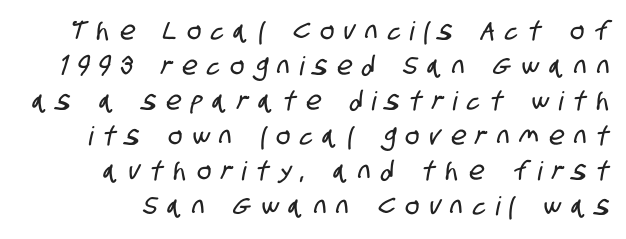
{"underline": "no", "line_spacing": "normal", "line_spacing_ratio": 1.35, "letter_spacing": "wide", "letter_spacing_em": 0.4, "glyph_px": 26}
